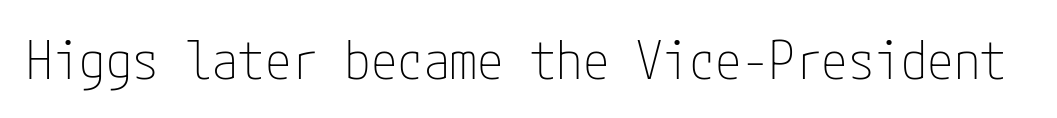
The image shows 53 px thin, condensed sans-serif type, upright; set normal letter spacing, not underlined; low stroke contrast and a medium x-height.
